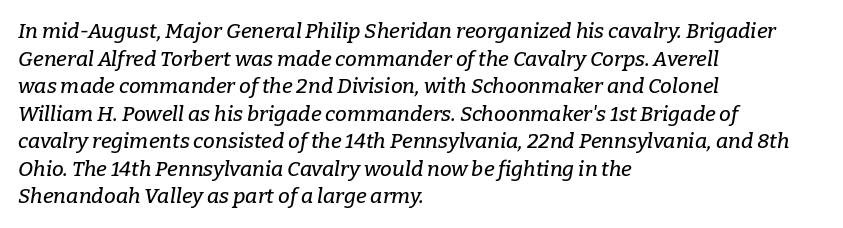
The image shows 21 px text type, italic (leaning right); set left-aligned, normal line spacing (1.31x), normal letter spacing, not underlined.
